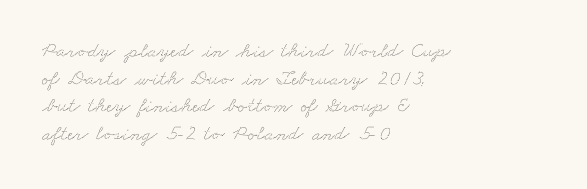
{"underline": "no", "align": "left", "line_spacing": "normal", "line_spacing_ratio": 1.31, "letter_spacing": "normal", "letter_spacing_em": 0.0, "glyph_px": 21}
